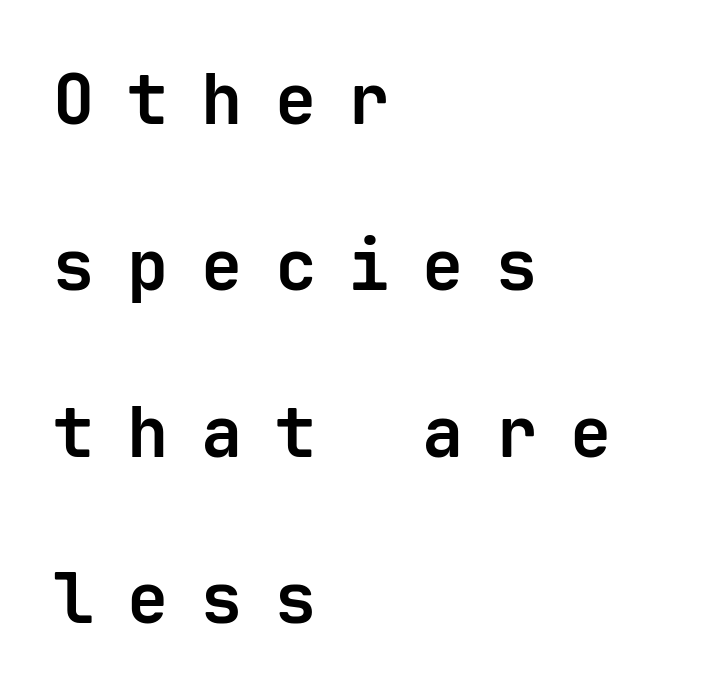
The image shows 69 px bold sans-serif type, upright, monospaced; set left-aligned, loose line spacing (2.41x), unusually wide letter spacing (+0.47 em), not underlined; low stroke contrast and a medium x-height.
